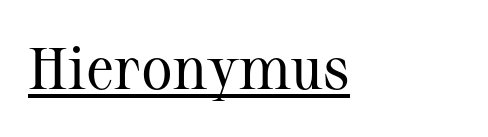
Q: Is the text bold? A: No.
Q: Is the text italic (slanted)? A: No, it is upright.
Q: Is the typeface a serif or a sans-serif typeface? A: Serif.
Q: Is the text underlined? A: Yes.
Q: How is the paragraph aligned? A: Left-aligned.
Q: Is the spacing between letters normal or unusually wide? A: Normal.
Q: Width (condensed, normal, or wide)? A: Normal.
Q: Stroke contrast? A: Medium.
Q: x-height? A: Medium.
Q: Monospaced? A: No.
